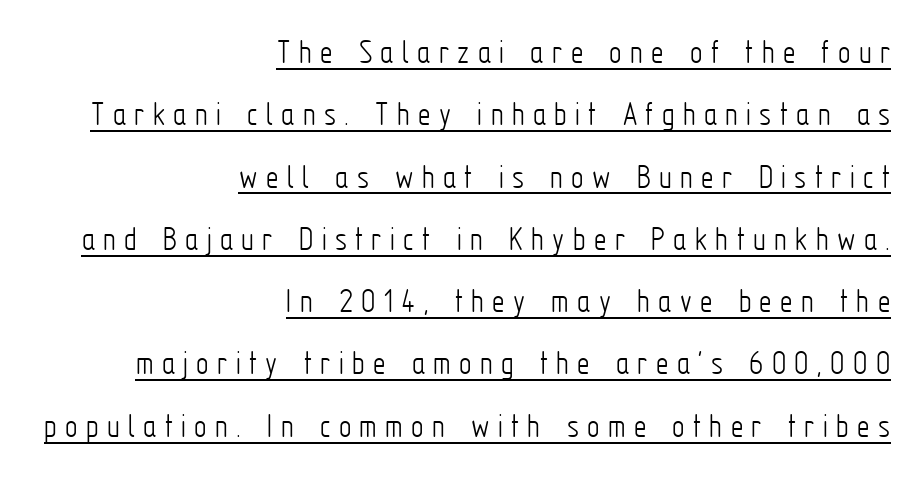
Q: Is the text bold? A: No.
Q: Is the text italic (slanted)? A: No, it is upright.
Q: Is the typeface a serif or a sans-serif typeface? A: Sans-serif.
Q: Is the text underlined? A: Yes.
Q: How is the paragraph aligned? A: Right-aligned.
Q: Is the spacing between letters normal or unusually wide? A: Unusually wide.
Q: Width (condensed, normal, or wide)? A: Condensed.
Q: Stroke contrast? A: Low.
Q: x-height? A: Medium.
Q: Monospaced? A: No.
